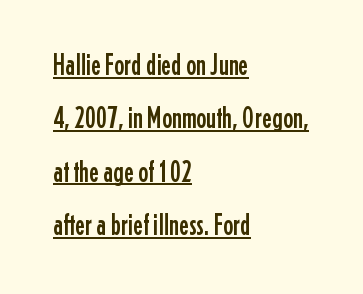
Q: Is the text italic (slanted)? A: No, it is upright.
Q: Is the typeface a serif or a sans-serif typeface? A: Sans-serif.
Q: Is the text underlined? A: Yes.
Q: How is the paragraph aligned? A: Left-aligned.
Q: Is the spacing between letters normal or unusually wide? A: Normal.
Q: Width (condensed, normal, or wide)? A: Condensed.
Q: Stroke contrast? A: Low.
Q: x-height? A: Medium.
Q: Monospaced? A: No.
